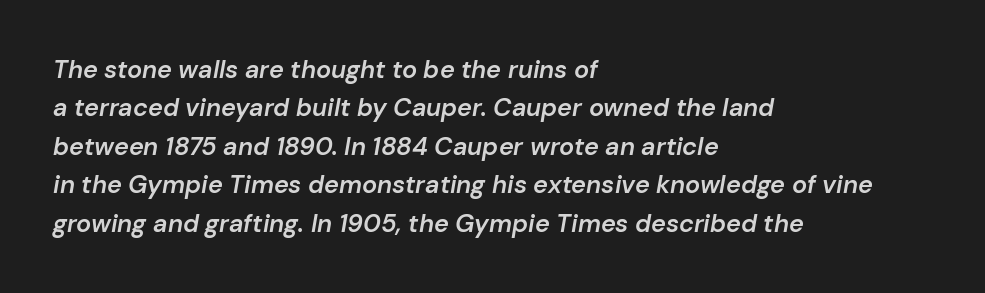
Q: Is the text bold? A: Semi-bold.
Q: Is the text italic (slanted)? A: Yes, it leans right by about 10 degrees.
Q: Is the text underlined? A: No.
Q: How is the paragraph aligned? A: Left-aligned.
Q: Is the spacing between letters normal or unusually wide? A: Normal.
Q: Is the spacing between lines tight, normal or loose? A: Normal.
